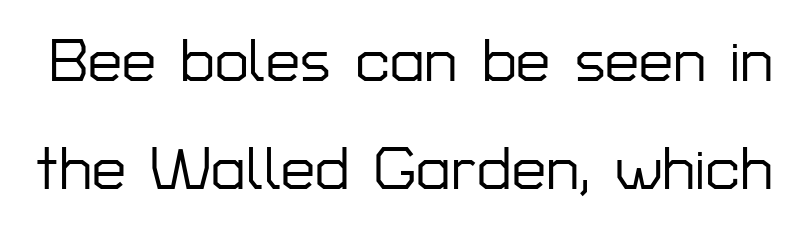
The image shows 61 px sans-serif type, upright; set line spacing 1.77x, normal letter spacing, not underlined; low stroke contrast and a medium x-height.
